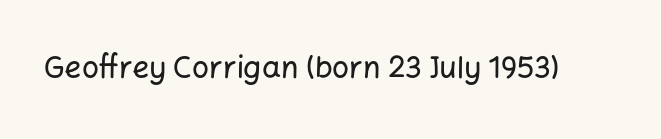
Q: Is the text italic (slanted)? A: No, it is upright.
Q: Is the typeface a serif or a sans-serif typeface? A: Sans-serif.
Q: Is the text underlined? A: No.
Q: Is the spacing between letters normal or unusually wide? A: Normal.
Q: Width (condensed, normal, or wide)? A: Normal.
Q: Stroke contrast? A: Low.
Q: x-height? A: Medium.
Q: Monospaced? A: No.
